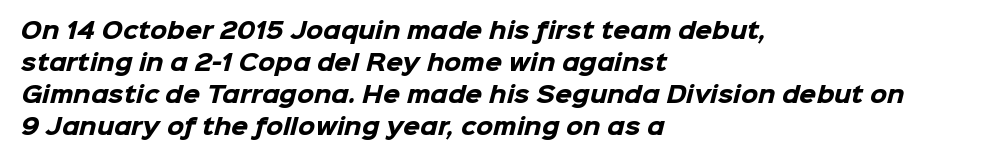
{"bold": "yes", "underline": "no", "align": "left", "line_spacing": "normal", "line_spacing_ratio": 1.45, "letter_spacing": "normal", "letter_spacing_em": 0.0, "glyph_px": 22}
